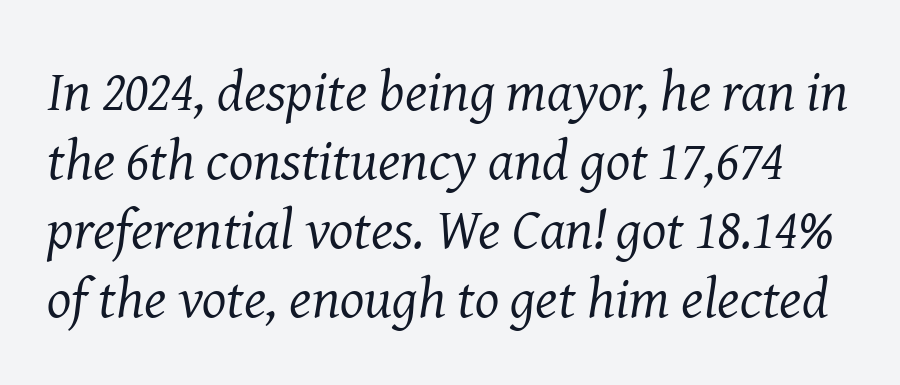
The image shows 57 px regular-weight serif type, italic (leaning right); set line spacing 1.21x, normal letter spacing, not underlined; medium stroke contrast and a medium x-height.
